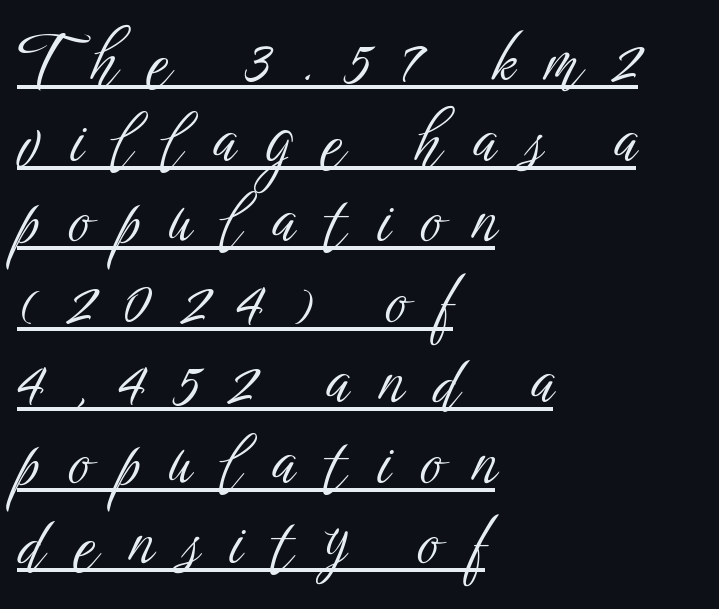
Q: Is the text bold? A: No.
Q: Is the text italic (slanted)? A: Yes.
Q: Is the typeface a serif or a sans-serif typeface? A: Sans-serif.
Q: Is the text underlined? A: Yes.
Q: How is the paragraph aligned? A: Left-aligned.
Q: Is the spacing between letters normal or unusually wide? A: Unusually wide.
Q: Width (condensed, normal, or wide)? A: Condensed.
Q: Stroke contrast? A: Low.
Q: x-height? A: Medium.
Q: Monospaced? A: No.
